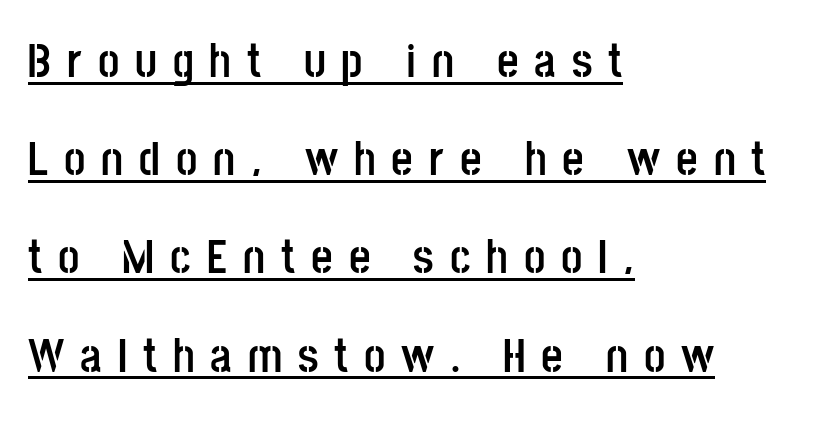
The image shows 47 px semibold, condensed sans-serif type, upright; set left-aligned, loose line spacing (2.09x), unusually wide letter spacing (+0.34 em), underlined; low stroke contrast and a large x-height.
